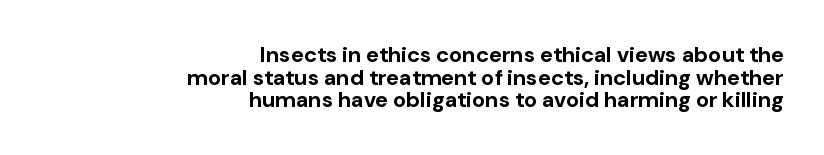
These lines are set flush right with a ragged left edge. Strong, thick strokes mark this as bold type. Spacing between characters is what you'd get straight out of the box. This sample uses an upright cut, with every glyph sitting square on the baseline.
